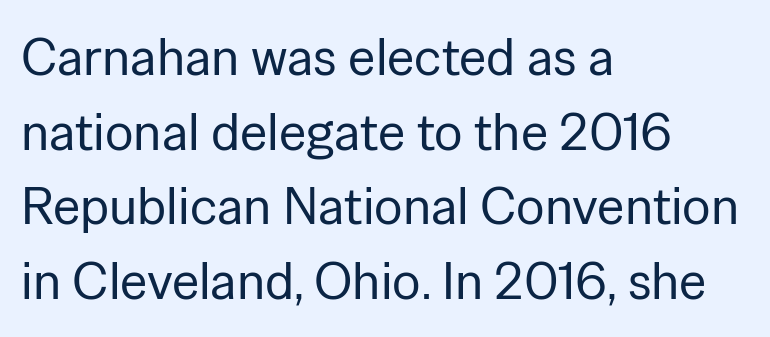
{"serif": "no", "italic": "no", "bold": "no", "weight": "regular", "width": "normal", "stroke_contrast": "low", "x_height": "medium", "monospaced": "no", "underline": "no", "align": "left", "line_spacing": "normal", "line_spacing_ratio": 1.41, "letter_spacing": "normal", "letter_spacing_em": 0.0, "glyph_px": 53}
